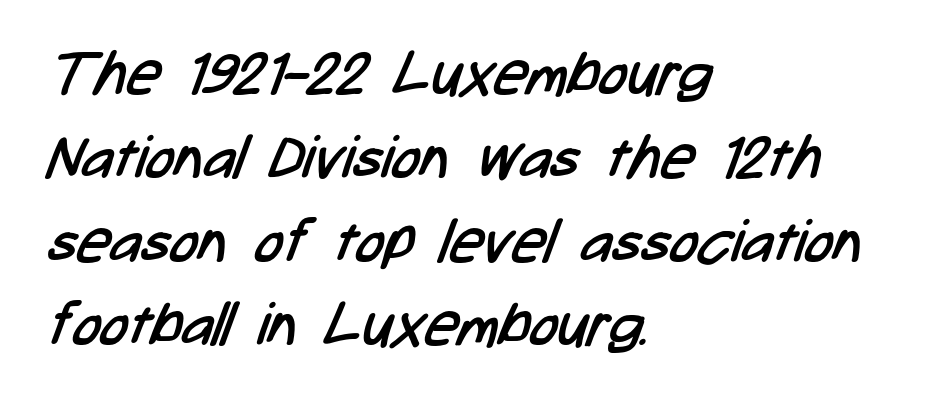
Q: Is the text bold? A: No.
Q: Is the typeface a serif or a sans-serif typeface? A: Sans-serif.
Q: Is the text underlined? A: No.
Q: How is the paragraph aligned? A: Left-aligned.
Q: Is the spacing between letters normal or unusually wide? A: Normal.
Q: Is the spacing between lines tight, normal or loose? A: Normal.
Q: Width (condensed, normal, or wide)? A: Condensed.
Q: Stroke contrast? A: Low.
Q: x-height? A: Medium.
Q: Monospaced? A: No.
